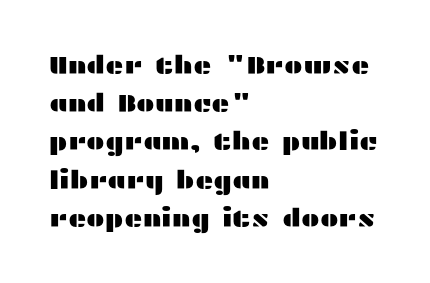
The image shows 25 px text type, upright; set left-aligned, normal line spacing (1.53x), normal letter spacing, not underlined.
